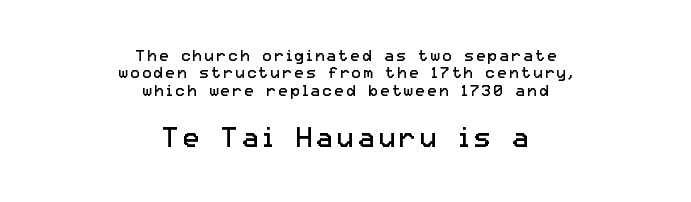
Unlike italic type, these characters show no tilt at all. Anything drawn beneath the words? Only blank space. Both edges are ragged and mirror each other, which tells us the setting is centered. Character size in the trailing block exceeds that of the leading block.
